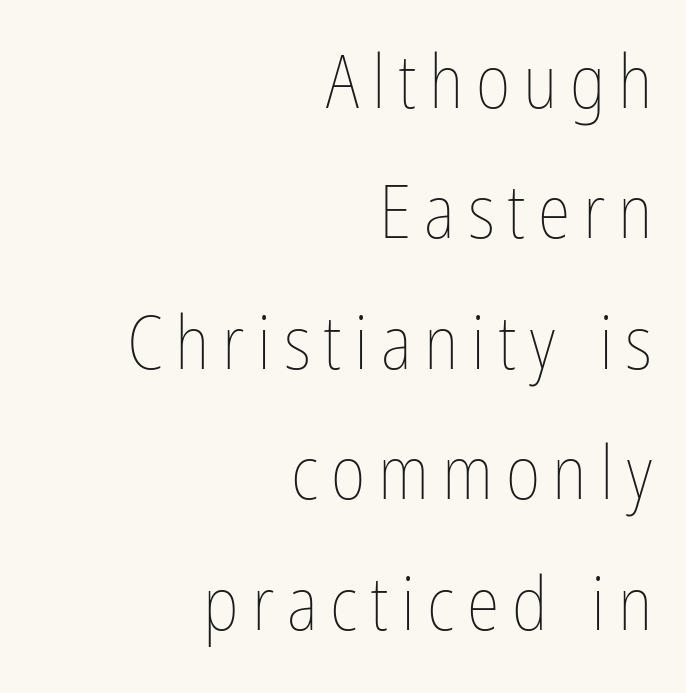
Spacing verdict: proportional, widths tailored to each character. The string is rendered with underlining switched off. The font's upright variant was chosen for this text. Short and long lines alike share a common ending point at right.
